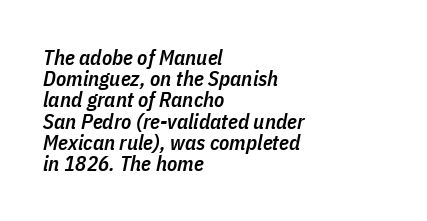
Q: Is the text bold? A: Semi-bold.
Q: Is the text italic (slanted)? A: Yes, it leans right by about 11 degrees.
Q: Is the text underlined? A: No.
Q: How is the paragraph aligned? A: Left-aligned.
Q: Is the spacing between letters normal or unusually wide? A: Normal.
Q: Is the spacing between lines tight, normal or loose? A: Tight.
